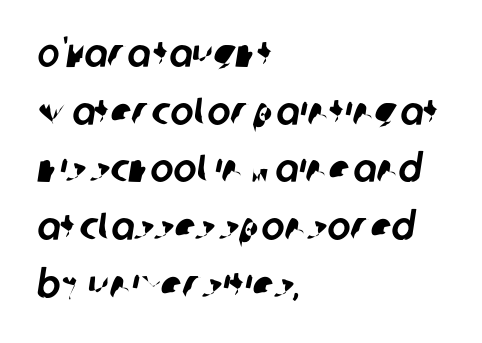
{"serif": "no", "width": "normal", "stroke_contrast": "low", "x_height": "large", "monospaced": "no", "underline": "no", "align": "left", "line_spacing": "normal", "line_spacing_ratio": 1.48, "letter_spacing": "normal", "letter_spacing_em": 0.0, "glyph_px": 39}
